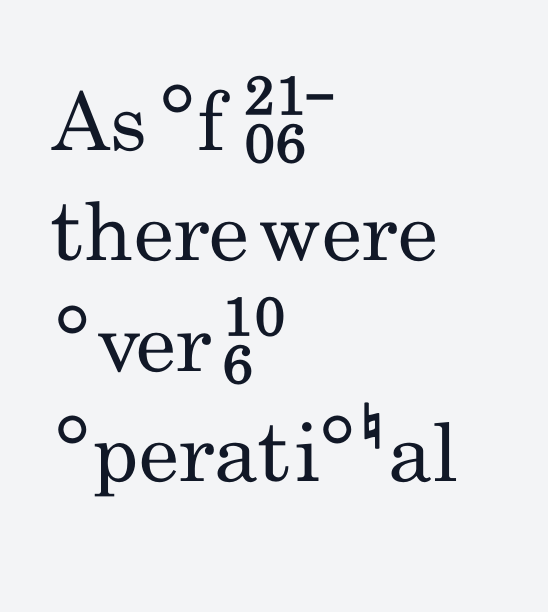
The image shows 80 px regular-weight, condensed sans-serif type, upright; set left-aligned, normal line spacing (1.38x), normal letter spacing, not underlined; low stroke contrast and a small x-height.
